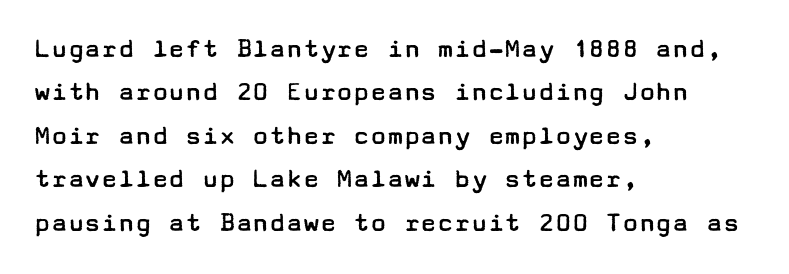
Q: Is the text bold? A: No.
Q: Is the text italic (slanted)? A: No, it is upright.
Q: Is the typeface a serif or a sans-serif typeface? A: Sans-serif.
Q: Is the text underlined? A: No.
Q: How is the paragraph aligned? A: Left-aligned.
Q: Is the spacing between letters normal or unusually wide? A: Normal.
Q: Is the spacing between lines tight, normal or loose? A: Normal.
Q: Width (condensed, normal, or wide)? A: Wide.
Q: Stroke contrast? A: Low.
Q: x-height? A: Medium.
